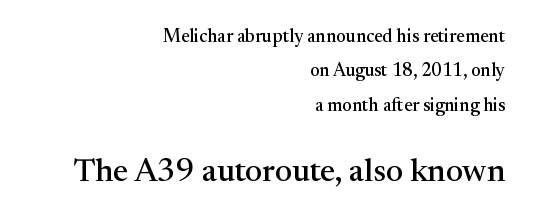
{"serif": "yes", "italic": "no", "width": "normal", "stroke_contrast": "medium", "x_height": "medium", "monospaced": "no", "underline": "no", "align": "right", "line_spacing": "loose", "line_spacing_ratio": 1.91, "letter_spacing": "normal", "letter_spacing_em": 0.0, "larger_block": "second", "size_ratio": 1.78, "glyph_px": 32}
